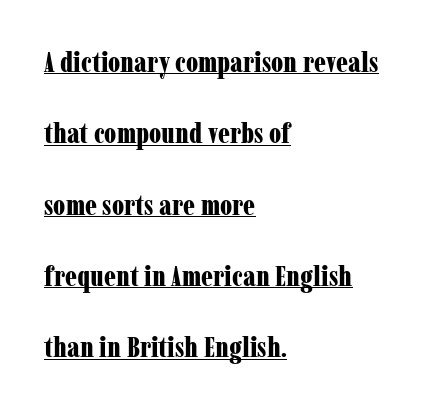
Pretty heavy lettering here — definitely bold. In designer terms, the underline attribute is active on this setting. One-word summary of the alignment: left. Posture: vertical. A serif font was chosen for this passage.
